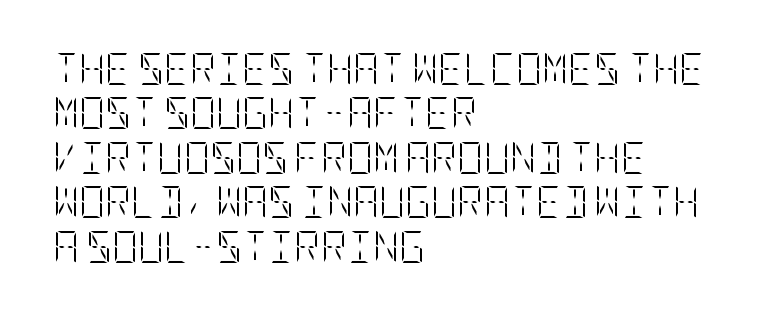
Q: Is the text bold? A: No.
Q: Is the text italic (slanted)? A: No, it is upright.
Q: Is the text underlined? A: No.
Q: How is the paragraph aligned? A: Left-aligned.
Q: Is the spacing between letters normal or unusually wide? A: Normal.
Q: Is the spacing between lines tight, normal or loose? A: Normal.
Q: Width (condensed, normal, or wide)? A: Condensed.
Q: Stroke contrast? A: Low.
Q: x-height? A: Large.
